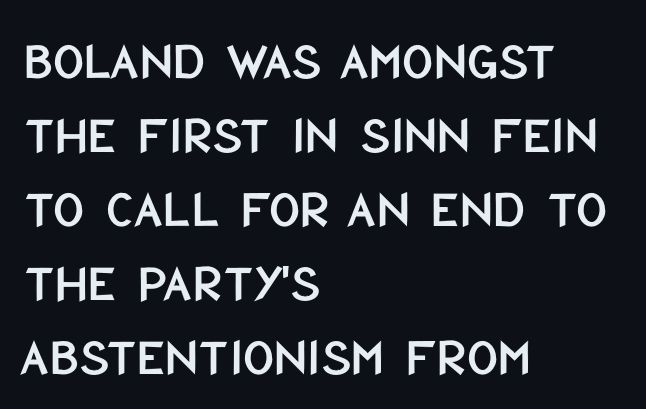
The image shows 54 px condensed sans-serif type, upright; set left-aligned, normal line spacing (1.37x), normal letter spacing, not underlined; low stroke contrast and a large x-height.
